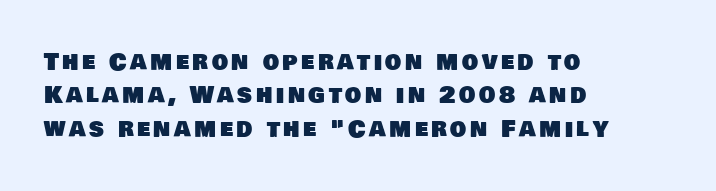
{"underline": "no", "align": "left", "line_spacing": "normal", "line_spacing_ratio": 1.45, "glyph_px": 23}
